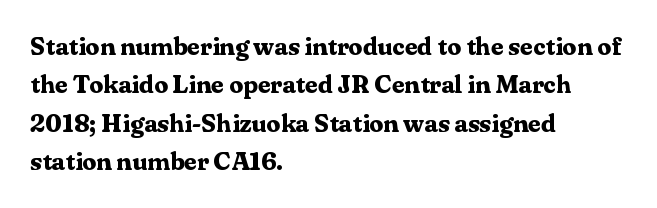
Here the glyphs are tracked normally, forming tight word shapes. Does the weight exceed regular? Yes, all the way to bold. The text block is weighted toward the left margin, trailing off unevenly rightward. Style check: upright. Notice how descenders clear the ascenders below comfortably — that's standard leading. Glance below the letters and you will spot only blank space.
